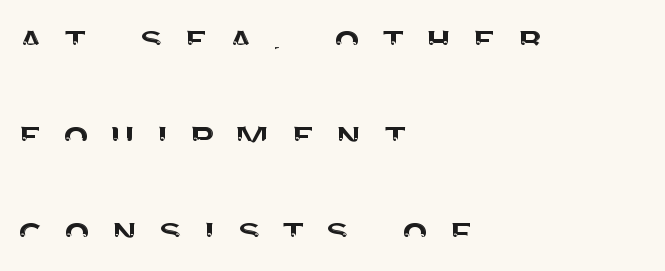
The image shows 42 px sans-serif type, upright; set left-aligned, loose line spacing (2.29x), unusually wide letter spacing (+0.48 em), not underlined; medium stroke contrast and a large x-height.
